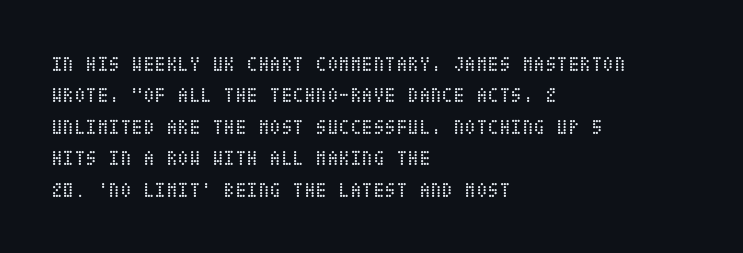
Each row of text sits above clean, open space. Italic? Not at all — the glyphs are vertical. Typeset ragged right — the left edge is the straight one. Each word holds together tightly as a unit, with standard inter-letter gaps. Interline gaps are of average width in this sample.
